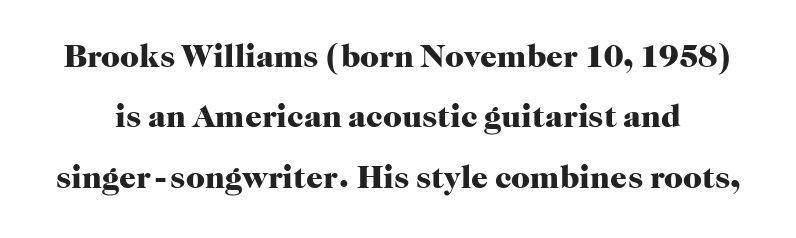
The image shows 33 px heavy serif type, upright; set line spacing 1.83x, normal letter spacing, not underlined; high stroke contrast and a medium x-height.
